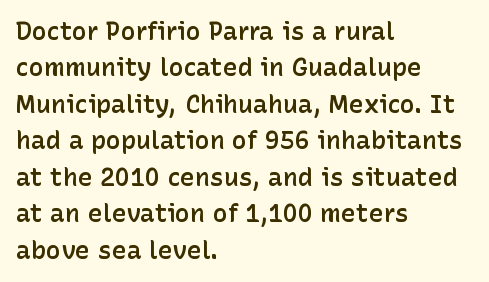
A somewhat darkened texture: the type is semibold rather than bold. If you drew a ruler down the left edge, every line would touch it. The zone under the glyphs is completely vacant. Ascenders rise straight up at ninety degrees. Caption: standard tracking, unaltered. Each new line begins a customary step beneath the previous one.
